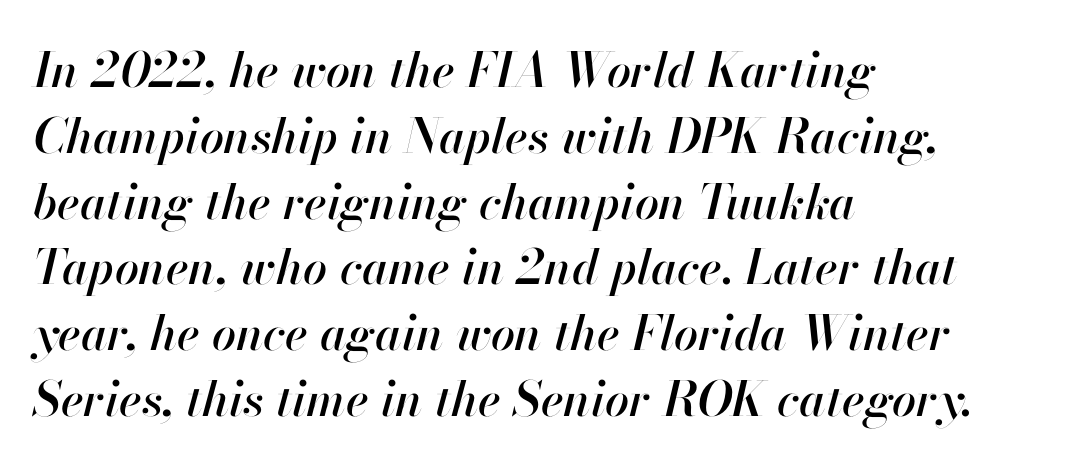
{"italic": "yes", "lean": "right", "slant_degrees": 13, "width": "normal", "stroke_contrast": "high", "x_height": "small", "monospaced": "no", "underline": "no", "align": "left", "line_spacing": "normal", "line_spacing_ratio": 1.37, "letter_spacing": "normal", "letter_spacing_em": 0.0, "glyph_px": 48}
